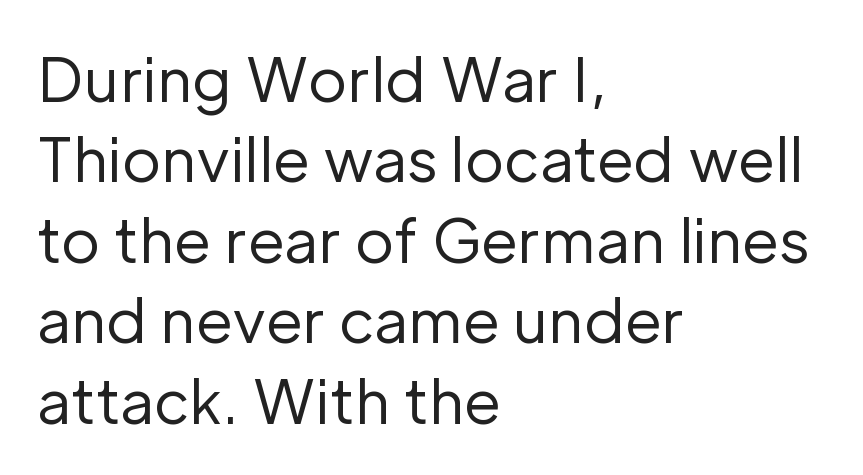
{"serif": "no", "italic": "no", "bold": "no", "weight": "regular", "width": "normal", "stroke_contrast": "low", "x_height": "medium", "monospaced": "no", "underline": "no", "align": "left", "line_spacing": "normal", "line_spacing_ratio": 1.34, "letter_spacing": "normal", "letter_spacing_em": 0.0, "glyph_px": 60}
